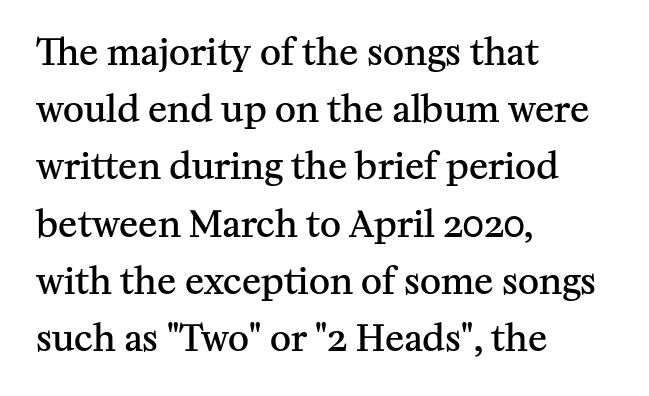
The image shows 36 px semibold serif type, upright; set left-aligned, normal line spacing (1.59x), normal letter spacing, not underlined; medium stroke contrast and a medium x-height.
